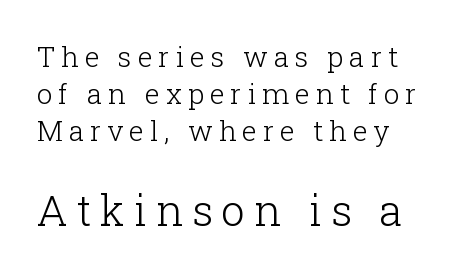
The image shows 42 px light serif type, upright; set left-aligned, normal line spacing (1.32x), unusually wide letter spacing (+0.21 em), not underlined; the second (bottom) block is 1.5x larger; low stroke contrast and a medium x-height.
